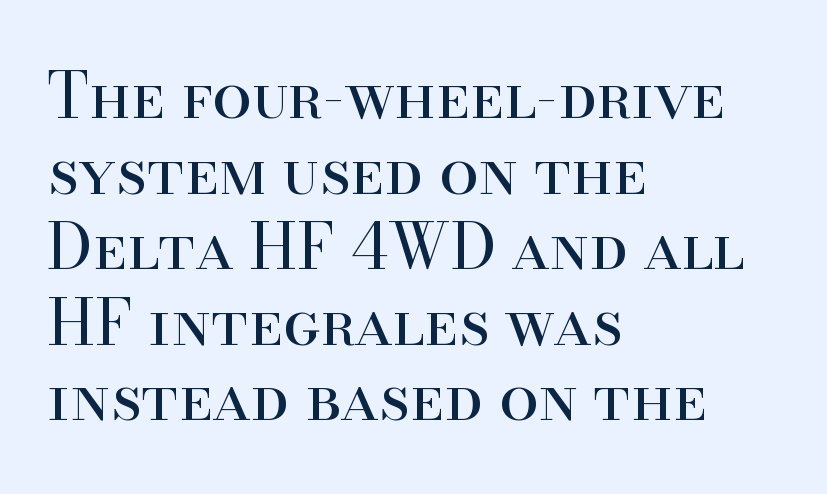
Q: Is the text bold? A: No.
Q: Is the text italic (slanted)? A: No, it is upright.
Q: Is the typeface a serif or a sans-serif typeface? A: Serif.
Q: Is the text underlined? A: No.
Q: How is the paragraph aligned? A: Left-aligned.
Q: Is the spacing between letters normal or unusually wide? A: Normal.
Q: Width (condensed, normal, or wide)? A: Normal.
Q: Stroke contrast? A: High.
Q: x-height? A: Small.
Q: Monospaced? A: No.
